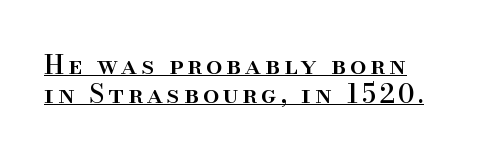
{"italic": "no", "underline": "yes", "line_spacing": "tight", "line_spacing_ratio": 1.1, "glyph_px": 26}
